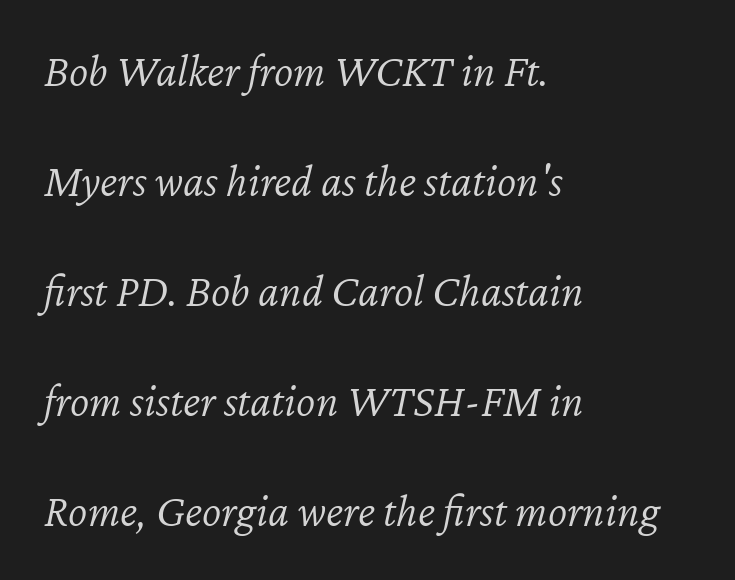
Q: Is the text bold? A: No.
Q: Is the text italic (slanted)? A: Yes, it leans right by about 12 degrees.
Q: Is the text underlined? A: No.
Q: How is the paragraph aligned? A: Left-aligned.
Q: Is the spacing between letters normal or unusually wide? A: Normal.
Q: Is the spacing between lines tight, normal or loose? A: Loose.
Q: Width (condensed, normal, or wide)? A: Normal.
Q: Stroke contrast? A: Low.
Q: x-height? A: Medium.
Q: Monospaced? A: No.
